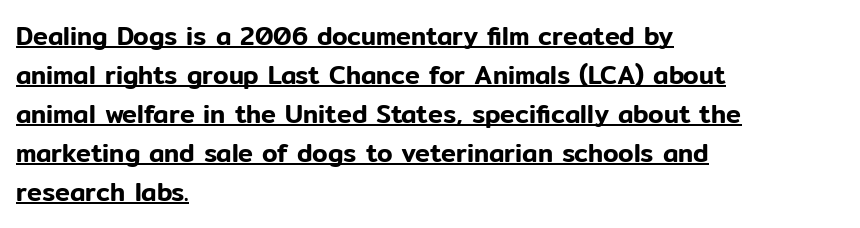
Quick note: interline space is typical. Compared with a centered layout, this one pins lines to the left instead. Notice how the stems are strictly vertical — no italics here. Check the space under the baseline: a stroke is drawn there. The letters sit at their default tracking, neither squeezed nor spread.
